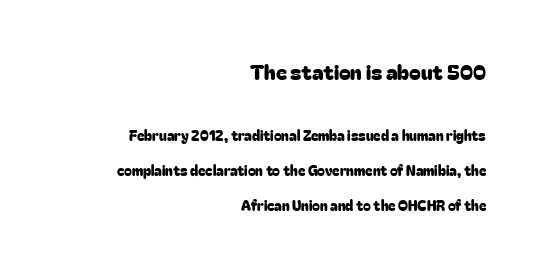
Q: Is the text italic (slanted)? A: No, it is upright.
Q: Is the text underlined? A: No.
Q: How is the paragraph aligned? A: Right-aligned.
Q: Is the spacing between letters normal or unusually wide? A: Normal.
Q: Is the spacing between lines tight, normal or loose? A: Loose.
Q: Which block of text is set in a larger size, the first (top) or the second (bottom)? A: The first (top) one.
